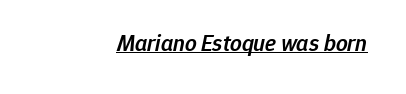
{"italic": "yes", "lean": "right", "slant_degrees": 12, "bold": "semi", "underline": "yes", "letter_spacing": "normal", "letter_spacing_em": 0.0, "glyph_px": 23}
